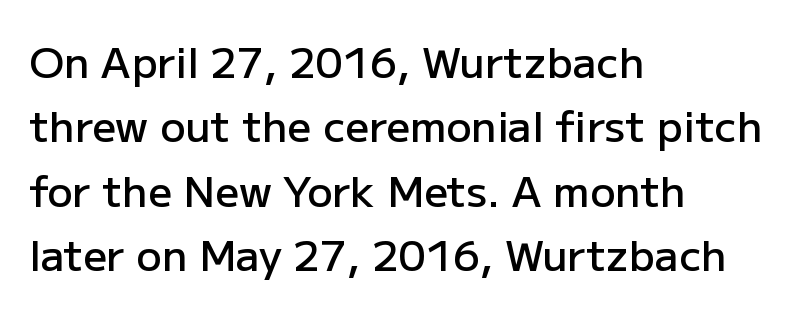
Summary of vertical rhythm: regular, with standard interline spacing. Where is the straight margin? On the left. When letters stand straight like this, we call the style roman or upright. The letters carry no serifs — their stems end cleanly without finishing strokes. This rendering features lettering with no underline. What weight is shown? A semibold, between regular and bold.
